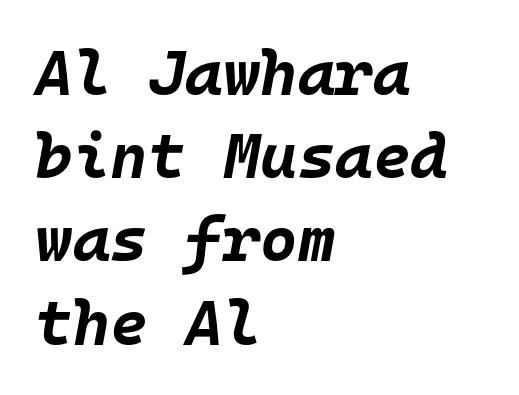
The horizontal fit of the characters is conventional and even. Spacing verdict: monospaced, one width for all characters. Tall strokes in this sample are angled rather than plumb. Left-aligned paragraph, ragged on the right. Type without underlining. Notice how descenders clear the ascenders below comfortably — that's standard leading.
